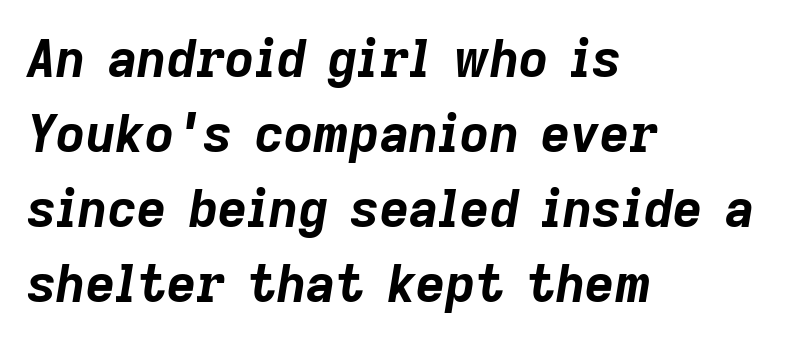
This sample has the flowing, uneven cadence of proportional lettering. This rendering uses left alignment, leaving the right contour irregular. The passage shown is not underscored anywhere. The gaps between neighbouring characters are ordinary and unremarkable. The glyphs look as if they've been sheared to an angle.
